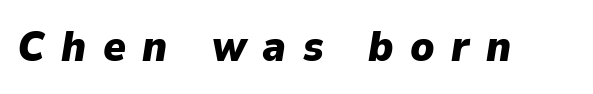
The image shows 43 px heavy type, italic (leaning right); set unusually wide letter spacing (+0.38 em), not underlined; low stroke contrast and a medium x-height.
